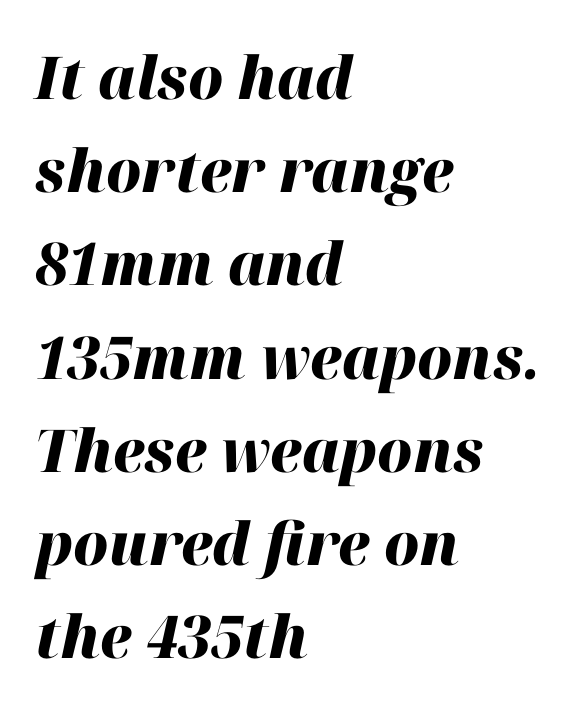
The designer left line spacing at the default. Honestly, there is no underline to notice here at all. Casual observation: everything's shoved over to the left. The strokes are fattened all the way to bold. The rendering uses natural spacing where letterforms have individual widths.
